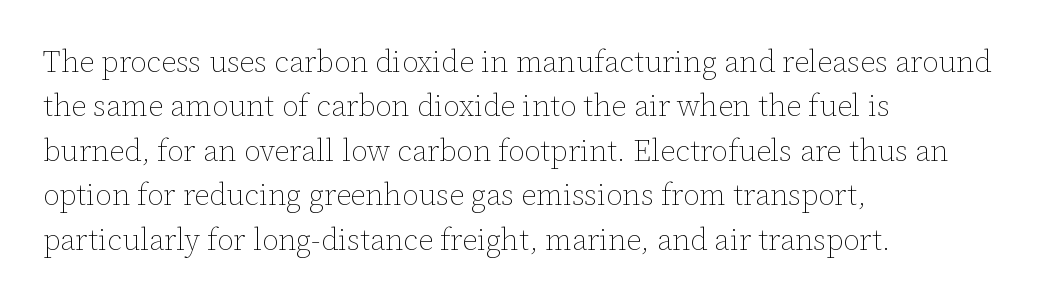
Q: Is the text bold? A: No.
Q: Is the text italic (slanted)? A: No, it is upright.
Q: Is the text underlined? A: No.
Q: How is the paragraph aligned? A: Left-aligned.
Q: Is the spacing between letters normal or unusually wide? A: Normal.
Q: Is the spacing between lines tight, normal or loose? A: Normal.
Q: Width (condensed, normal, or wide)? A: Normal.
Q: Stroke contrast? A: Low.
Q: x-height? A: Medium.
Q: Monospaced? A: No.
